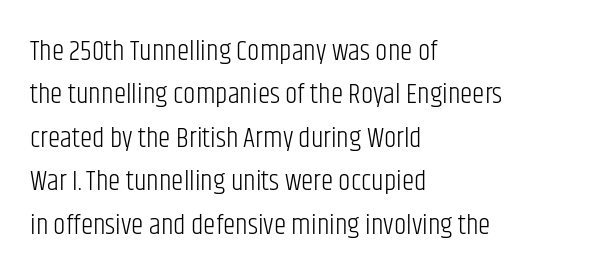
The image shows 28 px light, condensed sans-serif type, upright; set left-aligned, normal line spacing (1.55x), normal letter spacing, not underlined; low stroke contrast and a large x-height.
